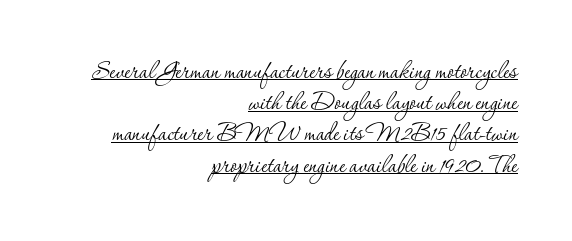
Classification — serif. Between one letter and the next there's only the usual sliver of space. Line endings align vertically; line beginnings do not. The face looks like a standard text weight, possibly lighter.
